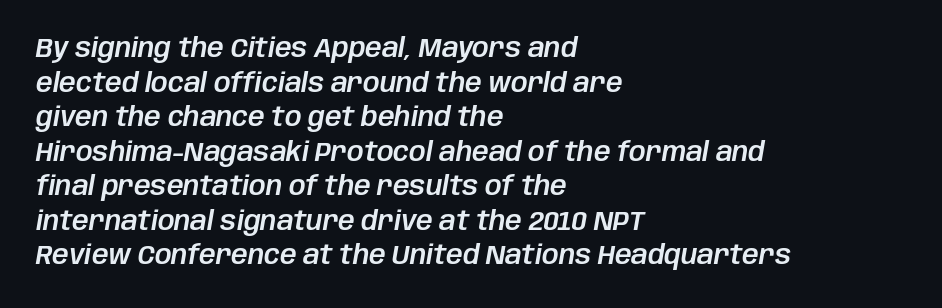
{"italic": "yes", "lean": "right", "slant_degrees": 10, "underline": "no", "align": "left", "line_spacing": "normal", "line_spacing_ratio": 1.33, "letter_spacing": "normal", "letter_spacing_em": 0.0, "glyph_px": 26}
